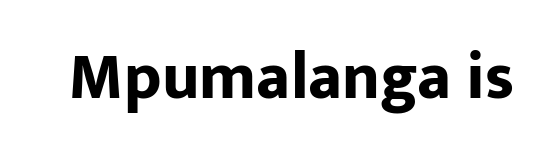
The image shows 66 px bold sans-serif type, upright; set normal letter spacing, not underlined; low stroke contrast and a medium x-height.
